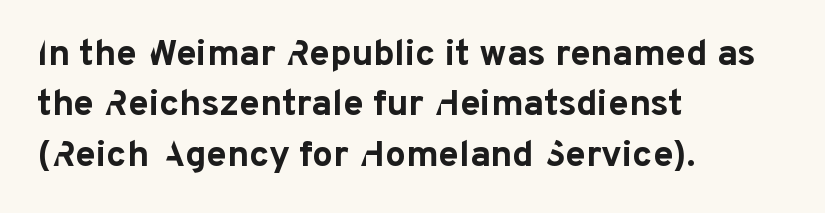
{"serif": "no", "italic": "no", "bold": "yes", "weight": "bold", "width": "normal", "stroke_contrast": "low", "x_height": "medium", "monospaced": "no", "underline": "no", "align": "left", "line_spacing": "normal", "line_spacing_ratio": 1.36, "letter_spacing": "normal", "letter_spacing_em": 0.0, "glyph_px": 37}
